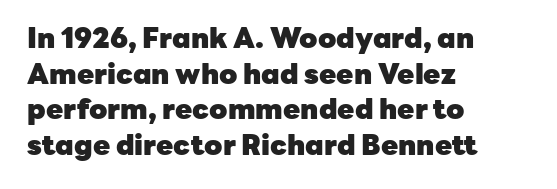
Q: Is the text bold? A: Yes.
Q: Is the text italic (slanted)? A: No, it is upright.
Q: Is the typeface a serif or a sans-serif typeface? A: Sans-serif.
Q: Is the text underlined? A: No.
Q: How is the paragraph aligned? A: Left-aligned.
Q: Is the spacing between letters normal or unusually wide? A: Normal.
Q: Is the spacing between lines tight, normal or loose? A: Normal.
Q: Width (condensed, normal, or wide)? A: Normal.
Q: Stroke contrast? A: Low.
Q: x-height? A: Medium.
Q: Monospaced? A: No.
